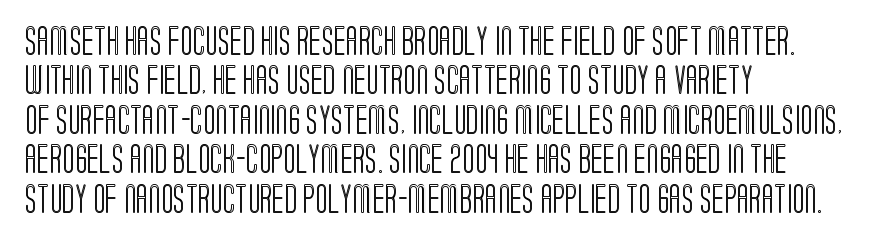
The image shows 29 px condensed type, upright; set left-aligned, normal line spacing (1.36x), normal letter spacing, not underlined; a large x-height.
